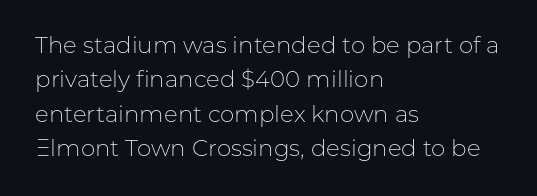
The image shows 23 px text type, upright; set left-aligned, normal line spacing (1.49x), normal letter spacing, not underlined.
